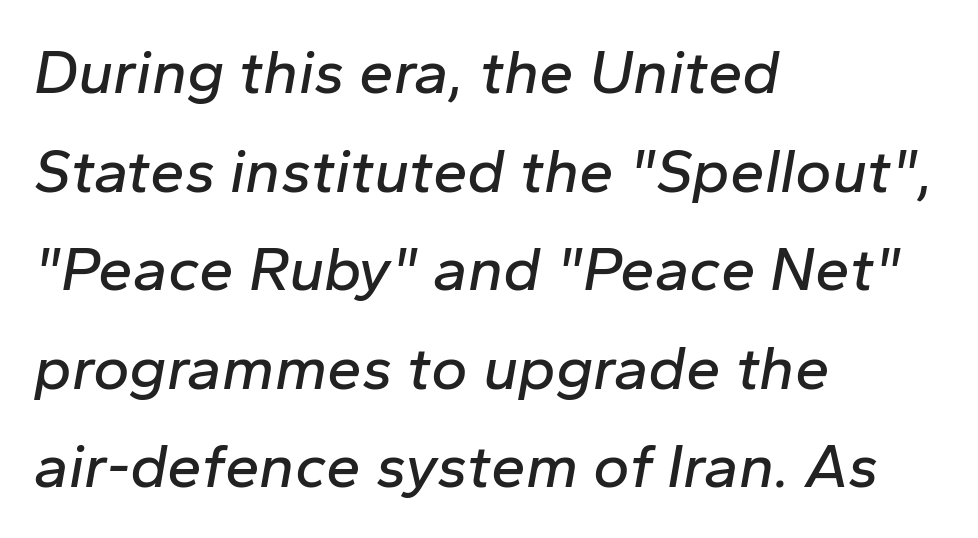
{"italic": "yes", "lean": "right", "slant_degrees": 10, "width": "normal", "stroke_contrast": "low", "x_height": "medium", "monospaced": "no", "underline": "no", "align": "left", "line_spacing": "normal", "line_spacing_ratio": 1.59, "letter_spacing": "normal", "letter_spacing_em": 0.0, "glyph_px": 62}
